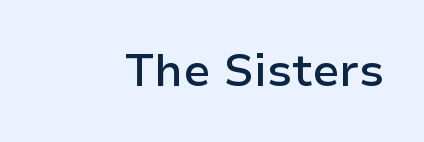
The image shows 45 px semibold sans-serif type, upright; set normal letter spacing, not underlined; low stroke contrast and a medium x-height.
